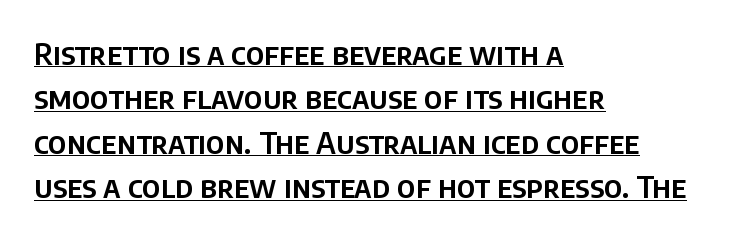
Check where the strokes stop: nothing finishes them off — pure sans. Students, observe the line beneath the letters — that is underlining. The rendering uses natural spacing where letterforms have individual widths. Vertically, the passage feels balanced, rows spaced as you'd expect.
